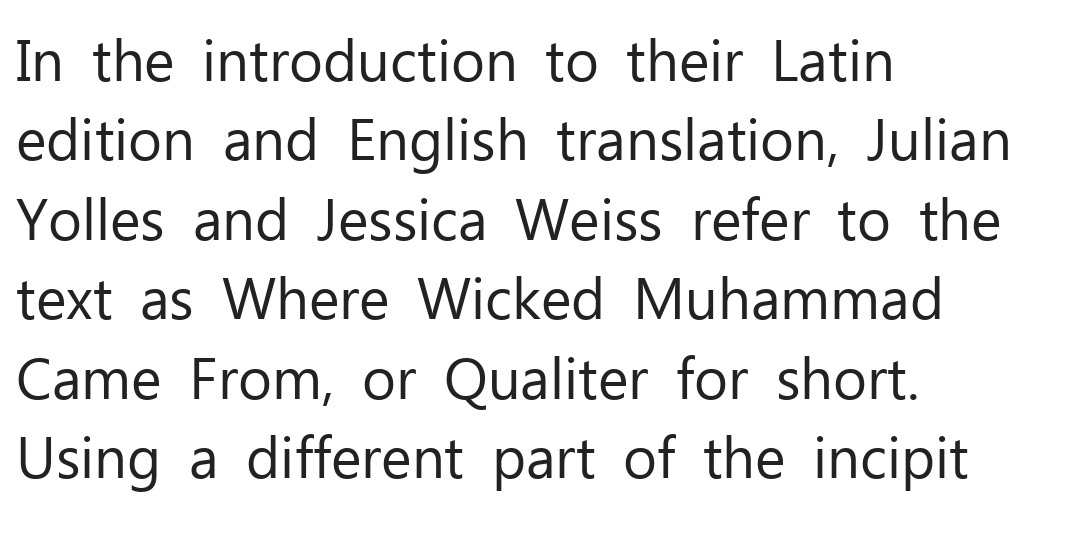
{"serif": "no", "italic": "no", "bold": "no", "weight": "regular", "width": "normal", "stroke_contrast": "low", "x_height": "medium", "monospaced": "no", "underline": "no", "align": "left", "line_spacing": "normal", "line_spacing_ratio": 1.37, "letter_spacing": "normal", "letter_spacing_em": 0.0, "glyph_px": 58}
